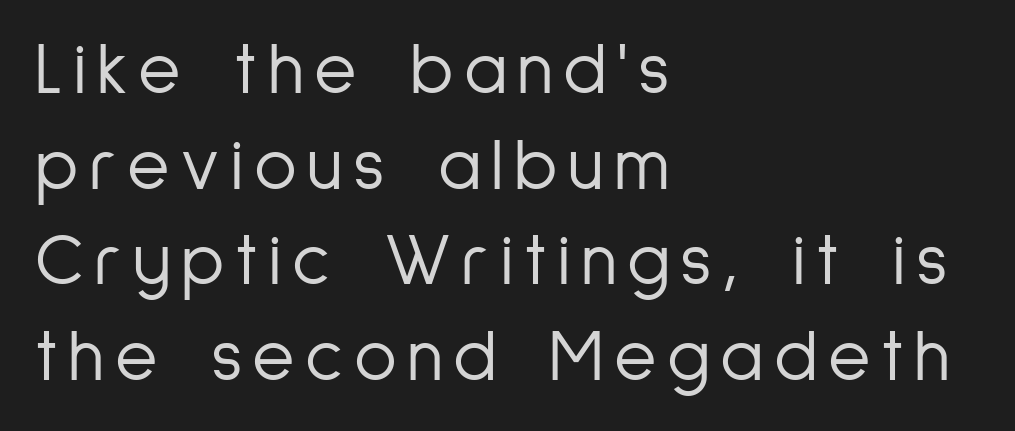
{"serif": "no", "italic": "no", "bold": "no", "weight": "light", "width": "condensed", "stroke_contrast": "low", "x_height": "medium", "monospaced": "no", "underline": "no", "align": "left", "line_spacing": "normal", "line_spacing_ratio": 1.31, "glyph_px": 73}
